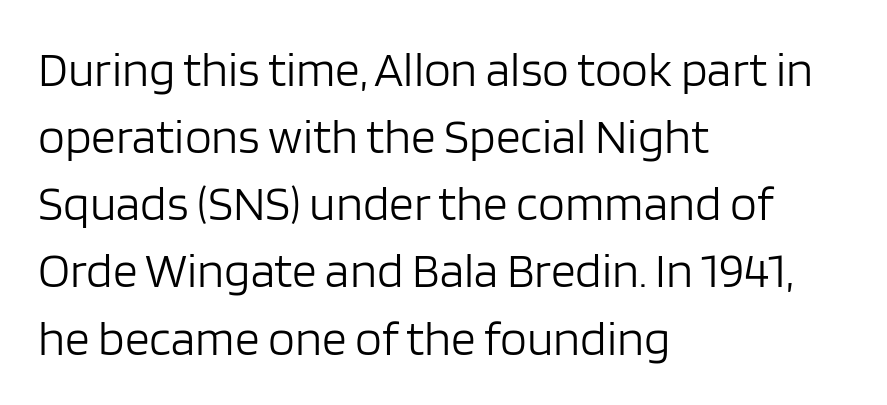
Honestly, the row spacing looks completely unremarkable. The space beneath each line is pristine and unruled. The typography opts for an upright posture over an oblique one. Looks like regular typesetting: each glyph gets only the width it needs. Unbolded letterforms with no extra heft. Short note: letters normally spaced.
